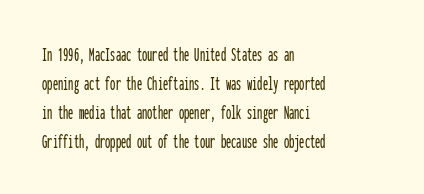
Does the leading feel generous? No, just average. Nobody touched the tracking dial on this one. This is the regular roman posture of the typeface. Visually the block forms a straight wall on the left and a jagged coastline on the right.
